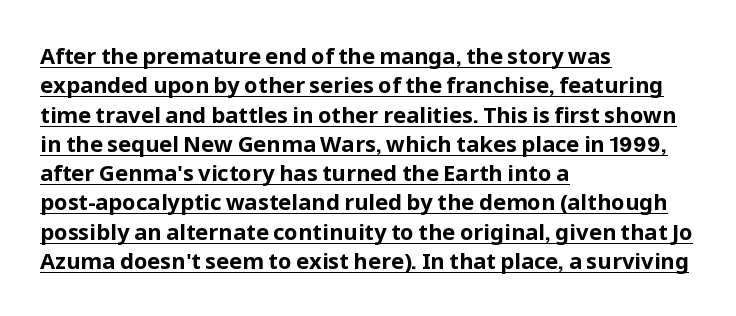
The image shows 22 px bold type, upright; set left-aligned, normal line spacing (1.33x), normal letter spacing, underlined.
